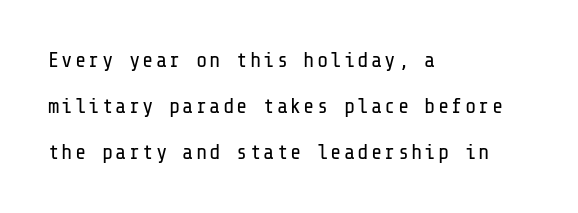
Q: Is the text bold? A: No.
Q: Is the text italic (slanted)? A: No, it is upright.
Q: Is the text underlined? A: No.
Q: How is the paragraph aligned? A: Left-aligned.
Q: Is the spacing between lines tight, normal or loose? A: Loose.
